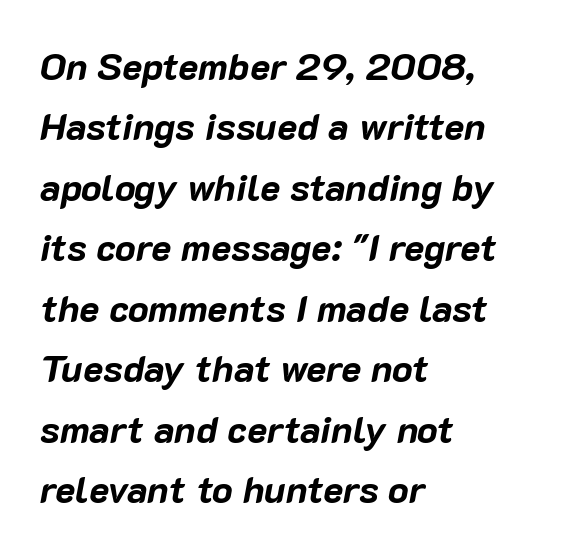
{"italic": "yes", "lean": "right", "slant_degrees": 10, "bold": "yes", "weight": "bold", "width": "normal", "stroke_contrast": "low", "x_height": "medium", "monospaced": "no", "underline": "no", "align": "left", "line_spacing": "normal", "line_spacing_ratio": 1.59, "letter_spacing": "normal", "letter_spacing_em": 0.0, "glyph_px": 38}
